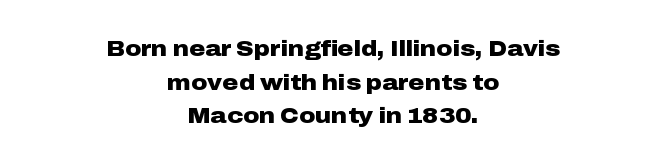
The image shows 22 px bold type, upright; set centered, normal line spacing (1.53x), normal letter spacing, not underlined.
